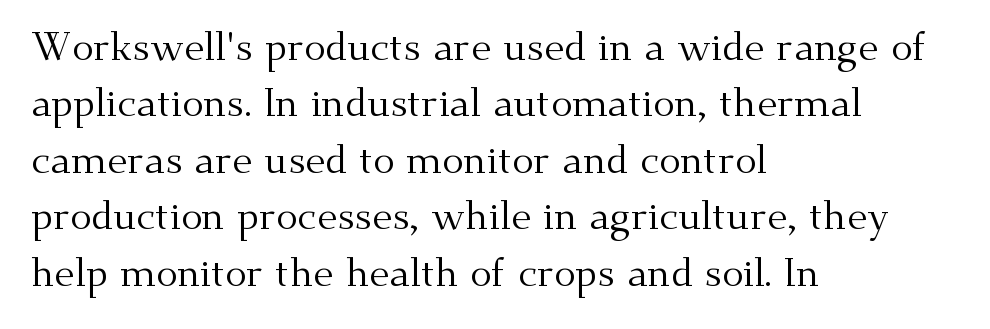
Q: Is the text bold? A: No.
Q: Is the text italic (slanted)? A: No, it is upright.
Q: Is the typeface a serif or a sans-serif typeface? A: Serif.
Q: Is the text underlined? A: No.
Q: How is the paragraph aligned? A: Left-aligned.
Q: Is the spacing between letters normal or unusually wide? A: Normal.
Q: Is the spacing between lines tight, normal or loose? A: Normal.
Q: Width (condensed, normal, or wide)? A: Normal.
Q: Stroke contrast? A: Medium.
Q: x-height? A: Small.
Q: Monospaced? A: No.
